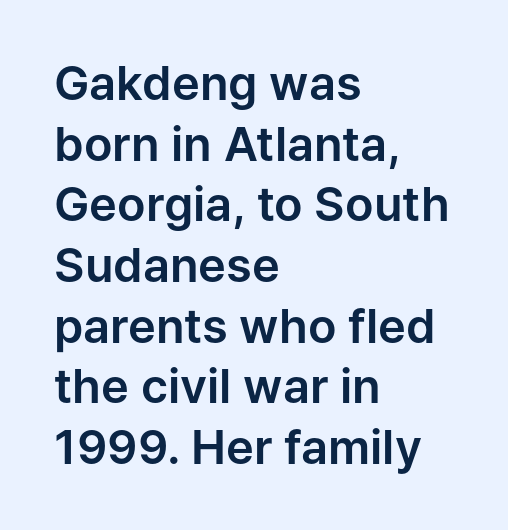
{"serif": "no", "italic": "no", "width": "normal", "stroke_contrast": "low", "x_height": "medium", "monospaced": "no", "underline": "no", "align": "left", "line_spacing": "normal", "line_spacing_ratio": 1.29, "letter_spacing": "normal", "letter_spacing_em": 0.0, "glyph_px": 47}
